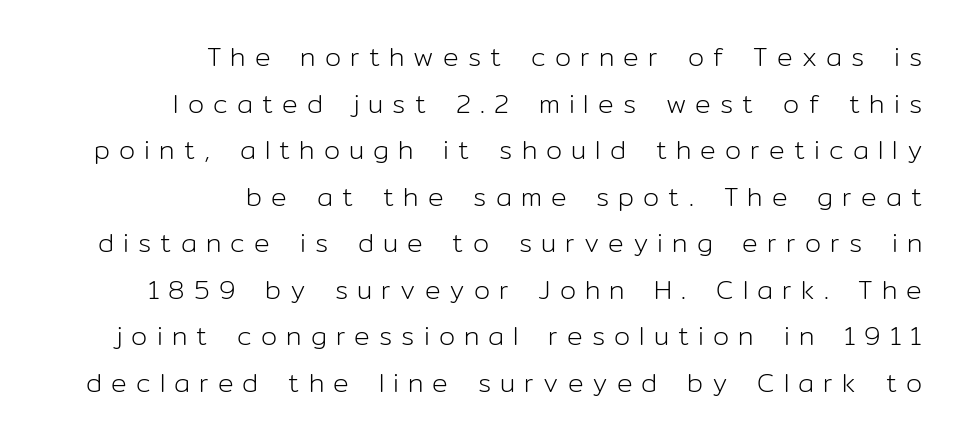
Q: Is the text bold? A: No.
Q: Is the text italic (slanted)? A: No, it is upright.
Q: Is the text underlined? A: No.
Q: How is the paragraph aligned? A: Right-aligned.
Q: Is the spacing between letters normal or unusually wide? A: Unusually wide.
